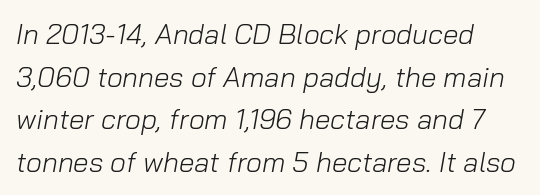
Q: Is the text bold? A: No.
Q: Is the text italic (slanted)? A: Yes, it leans right by about 10 degrees.
Q: Is the text underlined? A: No.
Q: Is the spacing between letters normal or unusually wide? A: Normal.
Q: Is the spacing between lines tight, normal or loose? A: Normal.
Q: Width (condensed, normal, or wide)? A: Normal.
Q: Stroke contrast? A: Low.
Q: x-height? A: Medium.
Q: Monospaced? A: No.
